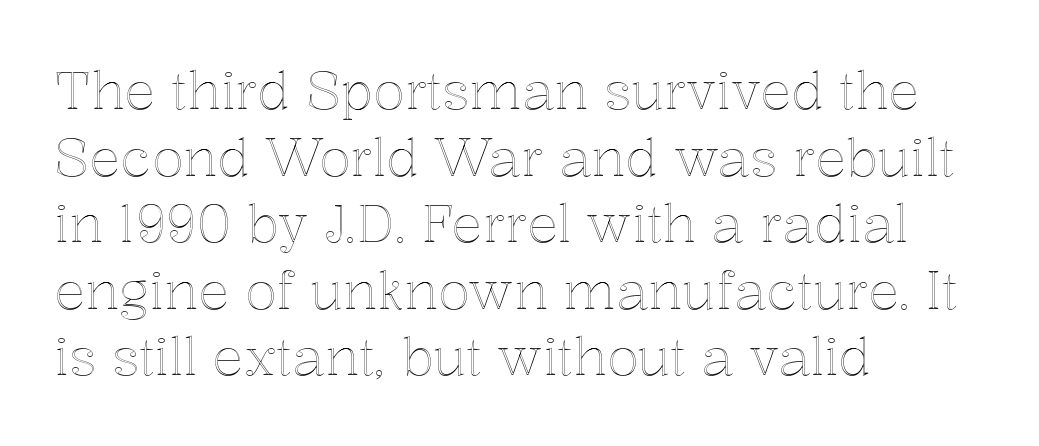
Clear beneath every line of the passage. Line starts are locked; line ends wander. Students, observe: this is what conventionally led text looks like. Proportional: the letters do not fall into vertical columns. Between one letter and the next there's only the usual sliver of space. Style check: upright.
